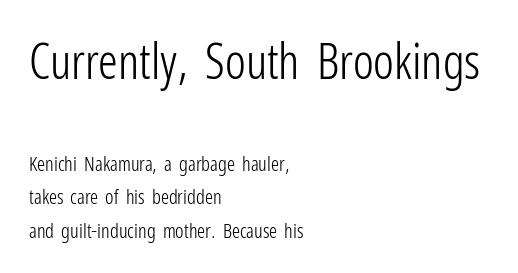
Q: Is the text bold? A: No.
Q: Is the text italic (slanted)? A: No, it is upright.
Q: Is the typeface a serif or a sans-serif typeface? A: Sans-serif.
Q: Is the text underlined? A: No.
Q: How is the paragraph aligned? A: Left-aligned.
Q: Is the spacing between letters normal or unusually wide? A: Normal.
Q: Is the spacing between lines tight, normal or loose? A: Normal.
Q: Which block of text is set in a larger size, the first (top) or the second (bottom)? A: The first (top) one.
Q: Width (condensed, normal, or wide)? A: Condensed.
Q: Stroke contrast? A: Low.
Q: x-height? A: Medium.
Q: Monospaced? A: No.
